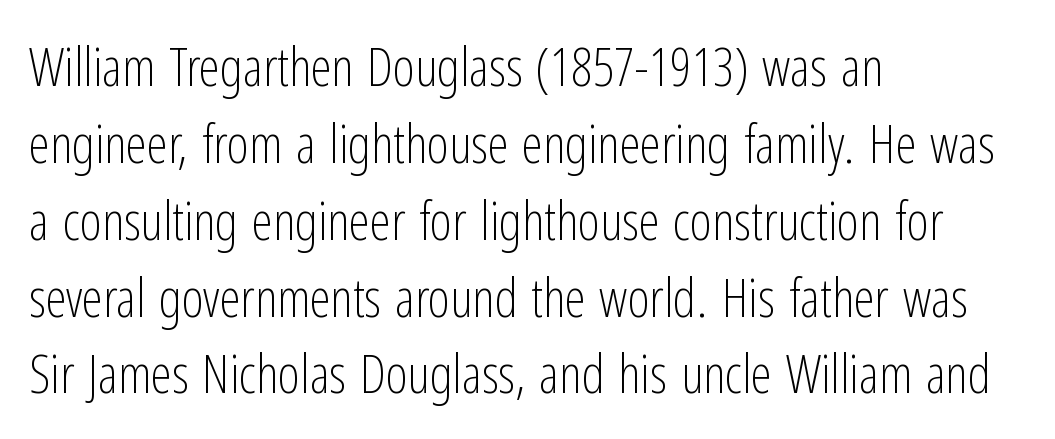
Q: Is the text bold? A: No.
Q: Is the text italic (slanted)? A: No, it is upright.
Q: Is the typeface a serif or a sans-serif typeface? A: Sans-serif.
Q: Is the text underlined? A: No.
Q: How is the paragraph aligned? A: Left-aligned.
Q: Is the spacing between letters normal or unusually wide? A: Normal.
Q: Is the spacing between lines tight, normal or loose? A: Normal.
Q: Width (condensed, normal, or wide)? A: Condensed.
Q: Stroke contrast? A: Low.
Q: x-height? A: Medium.
Q: Monospaced? A: No.
